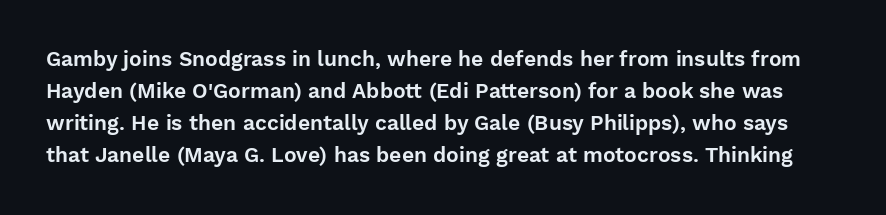
The image shows 21 px text type, upright; set normal line spacing (1.53x), normal letter spacing, not underlined.
